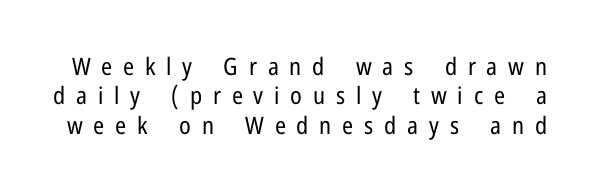
The lettering stays uniformly vertical, giving the passage a roman look. Is the stroke heavy? The answer is a plain regular-or-lighter. This rendering features lettering with no underline. A typesetter would call this heavily tracked-out type.
